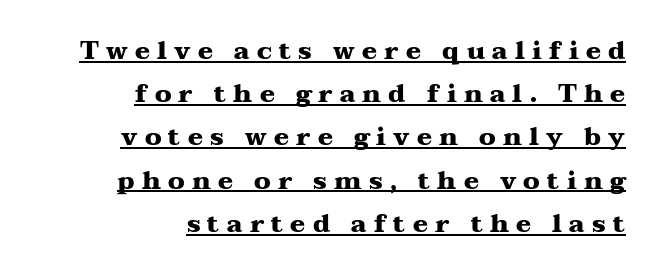
Q: Is the text bold? A: Yes.
Q: Is the text italic (slanted)? A: No, it is upright.
Q: Is the text underlined? A: Yes.
Q: How is the paragraph aligned? A: Right-aligned.
Q: Is the spacing between letters normal or unusually wide? A: Unusually wide.
